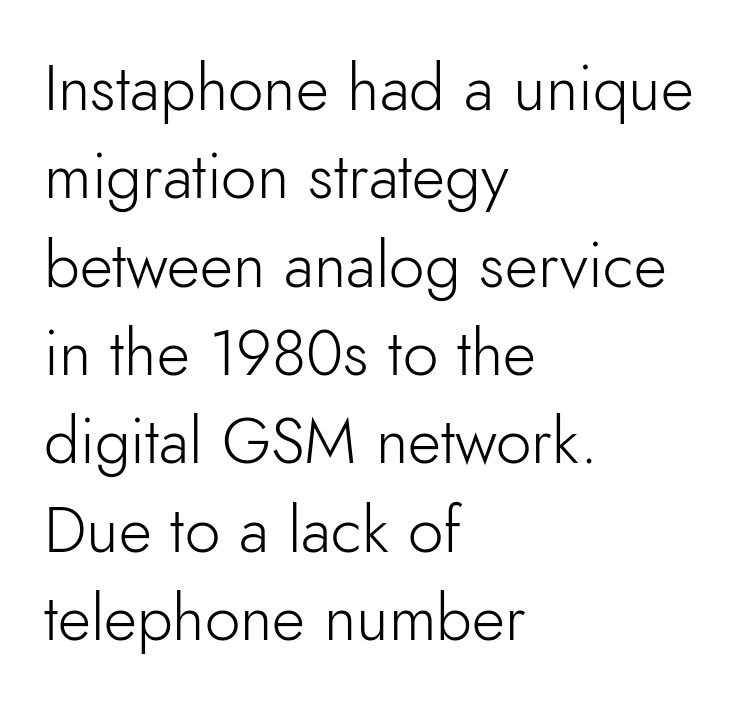
The image shows 64 px light sans-serif type, upright; set left-aligned, normal line spacing (1.38x), normal letter spacing, not underlined; low stroke contrast and a small x-height.
